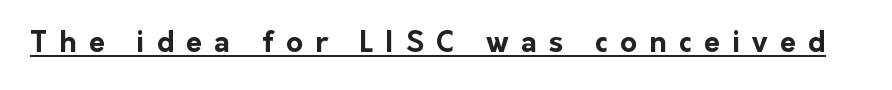
Pretty heavy lettering here — definitely bold. Upright lettering throughout. Spacing verdict: proportional, widths tailored to each character. Is there an underline? Yes — a line sits under the letters. Check where the strokes stop: nothing finishes them off — pure sans.
